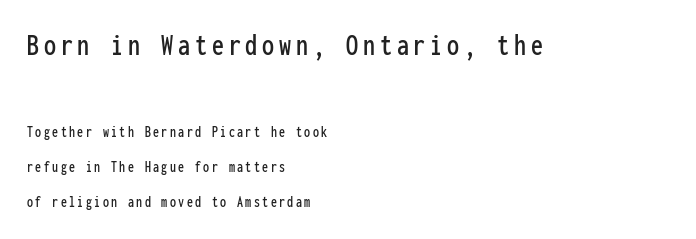
Q: Is the text italic (slanted)? A: No, it is upright.
Q: Is the typeface a serif or a sans-serif typeface? A: Sans-serif.
Q: Is the text underlined? A: No.
Q: How is the paragraph aligned? A: Left-aligned.
Q: Is the spacing between lines tight, normal or loose? A: Loose.
Q: Which block of text is set in a larger size, the first (top) or the second (bottom)? A: The first (top) one.
Q: Width (condensed, normal, or wide)? A: Condensed.
Q: Stroke contrast? A: Low.
Q: x-height? A: Medium.
Q: Monospaced? A: Yes.
